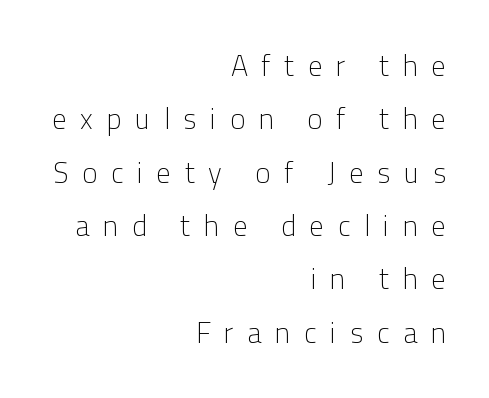
The gaps between neighbouring characters are conspicuously large. Each line ends at the same right margin while the left side varies. Note the varied advance widths — an 'i' is clearly narrower than an 'm'. The designer went with a sans here, leaving each stem footless. This rendering features lettering with no underline.
